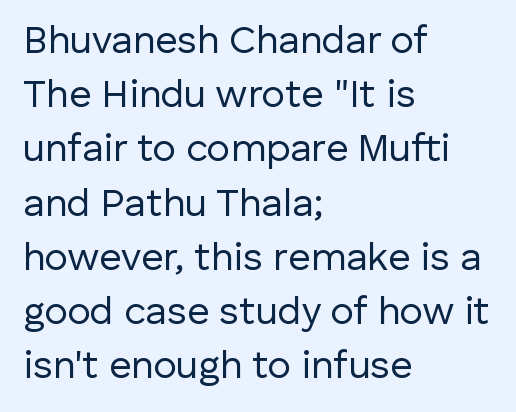
The image shows 39 px regular-weight sans-serif type, upright; set left-aligned, normal line spacing (1.39x), normal letter spacing, not underlined; low stroke contrast and a medium x-height.
